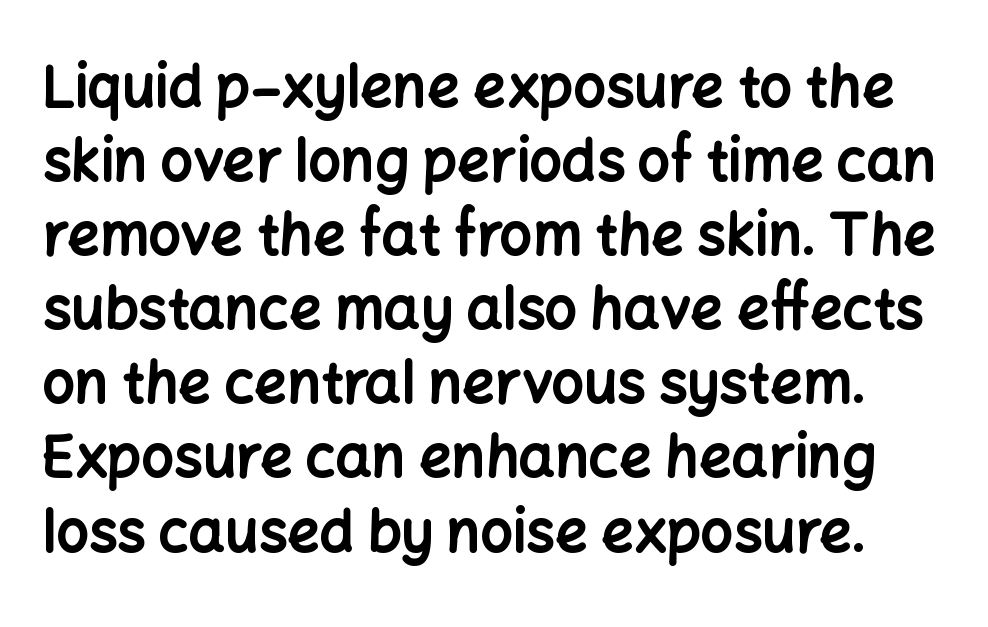
Observe the ordinary spacing: letters are neighbours, not strangers. The space beneath each line is pristine and unruled. Weight: bold. Stroke terminals: plain, sans-serif.
